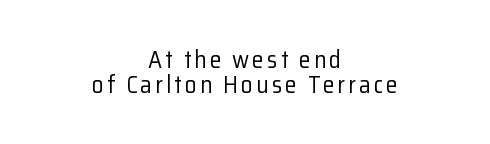
{"italic": "no", "bold": "no", "underline": "no", "align": "center", "line_spacing": "tight", "line_spacing_ratio": 1.03, "glyph_px": 24}
